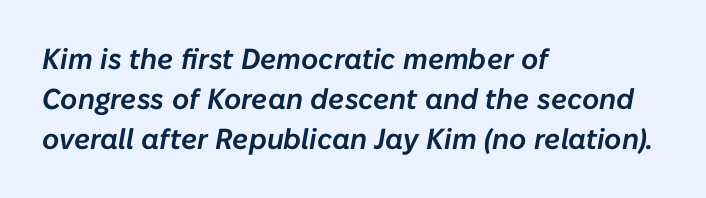
The image shows 29 px text type, italic (leaning right); set left-aligned, normal line spacing (1.38x), normal letter spacing, not underlined; low stroke contrast and a medium x-height.
